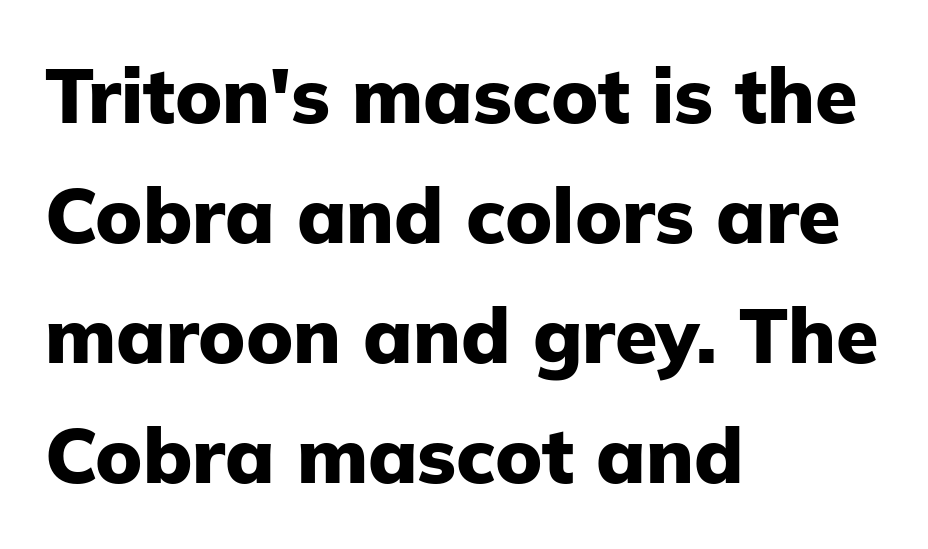
The image shows 77 px heavy sans-serif type, upright; set left-aligned, normal line spacing (1.56x), normal letter spacing, not underlined; low stroke contrast and a medium x-height.
